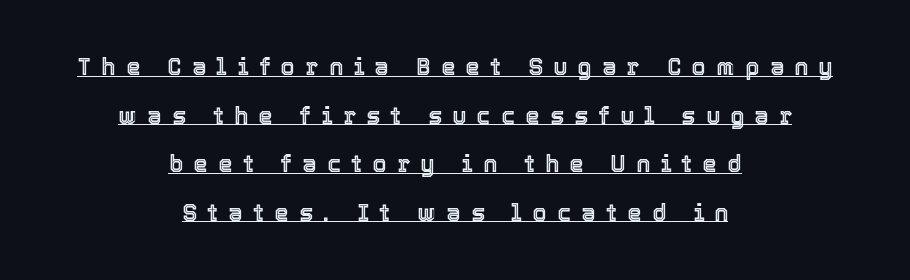
{"italic": "no", "underline": "yes", "align": "center", "line_spacing": "loose", "line_spacing_ratio": 2.11, "letter_spacing": "wide", "letter_spacing_em": 0.45, "glyph_px": 23}
